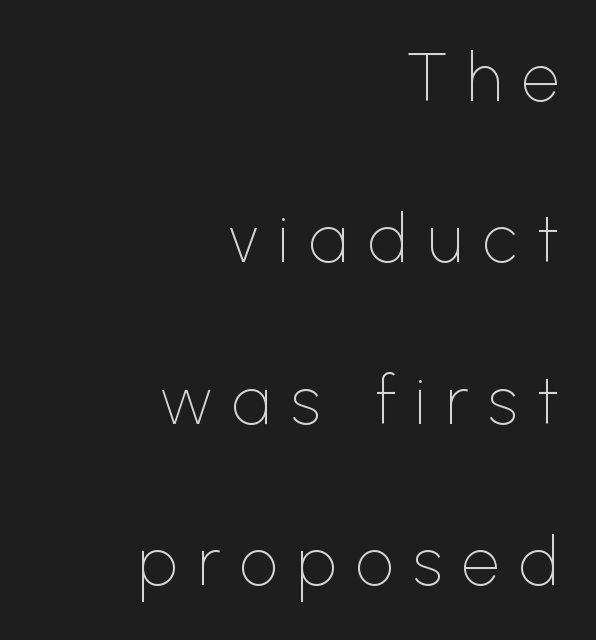
The image shows 67 px thin sans-serif type, upright; set right-aligned, loose line spacing (2.41x), unusually wide letter spacing (+0.29 em), not underlined; low stroke contrast and a medium x-height.
